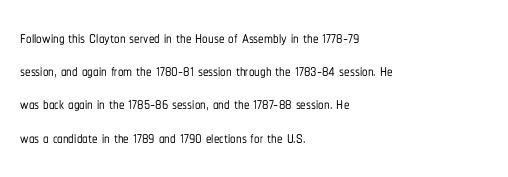
{"italic": "no", "underline": "no", "align": "left", "line_spacing": "normal", "line_spacing_ratio": 1.51, "letter_spacing": "normal", "letter_spacing_em": 0.0, "glyph_px": 22}
